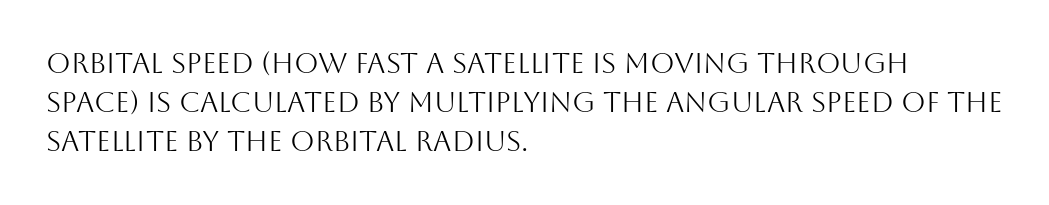
{"serif": "no", "italic": "no", "bold": "no", "weight": "light", "width": "normal", "stroke_contrast": "medium", "x_height": "large", "monospaced": "no", "underline": "no", "align": "left", "line_spacing": "normal", "line_spacing_ratio": 1.4, "letter_spacing": "normal", "letter_spacing_em": 0.0, "glyph_px": 28}
